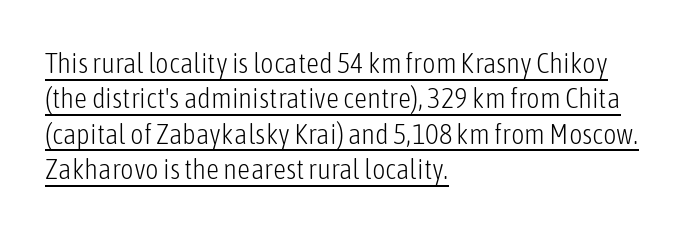
The image shows 29 px light, condensed sans-serif type, upright; set left-aligned, line spacing 1.22x, normal letter spacing, underlined; low stroke contrast and a medium x-height.
